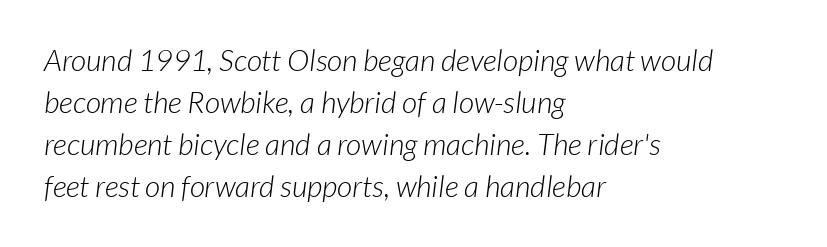
{"serif": "no", "bold": "no", "weight": "light", "width": "normal", "stroke_contrast": "low", "x_height": "medium", "monospaced": "no", "underline": "no", "align": "left", "line_spacing": "normal", "line_spacing_ratio": 1.4, "letter_spacing": "normal", "letter_spacing_em": 0.0, "glyph_px": 30}
